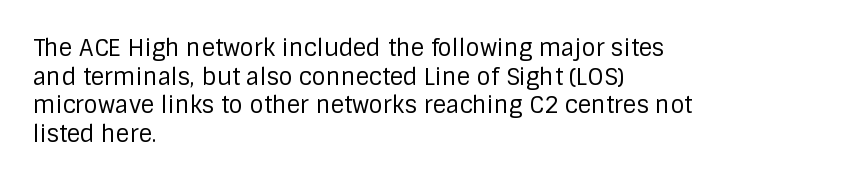
Q: Is the text bold? A: No.
Q: Is the text italic (slanted)? A: No, it is upright.
Q: Is the text underlined? A: No.
Q: How is the paragraph aligned? A: Left-aligned.
Q: Is the spacing between letters normal or unusually wide? A: Normal.
Q: Is the spacing between lines tight, normal or loose? A: Normal.
